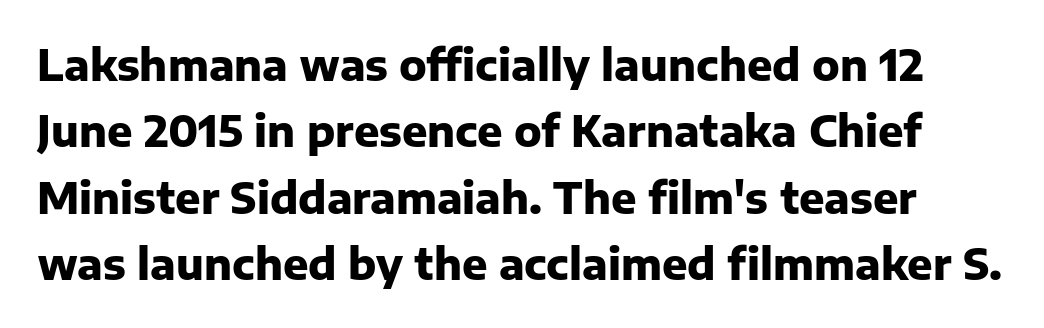
The passage shown is typed in a proportional face where columns would drift. Compared with typical body copy, the letter spacing here is the same. These lines carry a lot of weight — the face is fully bold. You can tell from the bare stems that sans-serif type was used. If you measured baseline to baseline, you'd find a middling distance. Just letters on the line, the space beneath them empty.
